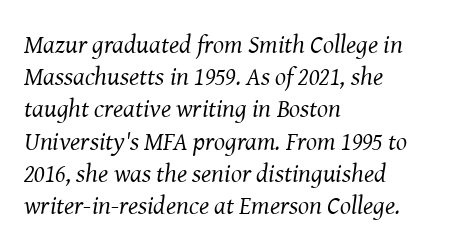
The image shows 26 px text type, italic (leaning right); set left-aligned, line spacing 1.24x, normal letter spacing, not underlined.
